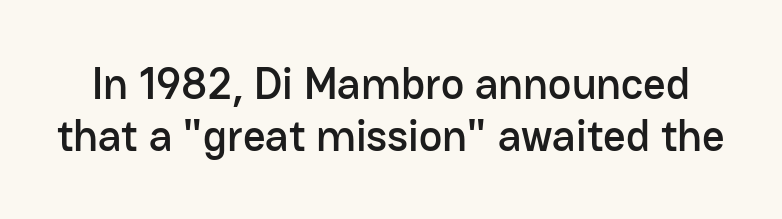
The font family rendered here belongs to the sans-serif group. This rendering leaves character spacing at its baseline value. Do the letters lean? They stand straight. These lines are rendered in a variable-pitch font.
